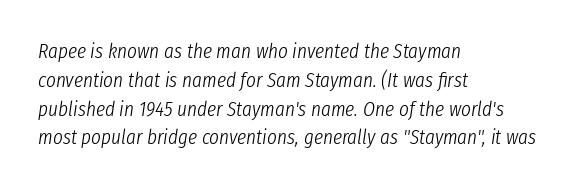
Q: Is the text bold? A: No.
Q: Is the text italic (slanted)? A: Yes, it leans right by about 8 degrees.
Q: Is the text underlined? A: No.
Q: How is the paragraph aligned? A: Left-aligned.
Q: Is the spacing between letters normal or unusually wide? A: Normal.
Q: Is the spacing between lines tight, normal or loose? A: Normal.
